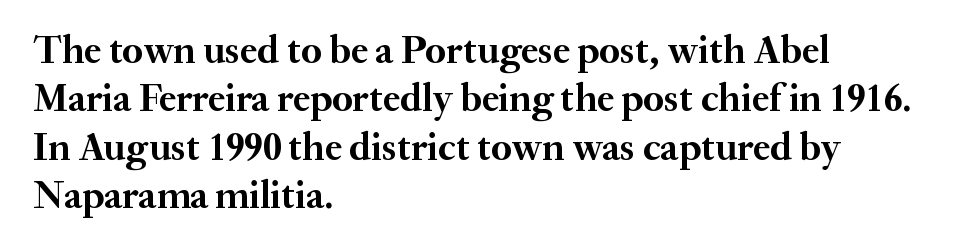
The image shows 39 px semibold serif type, upright; set left-aligned, line spacing 1.24x, normal letter spacing, not underlined; medium stroke contrast and a small x-height.
